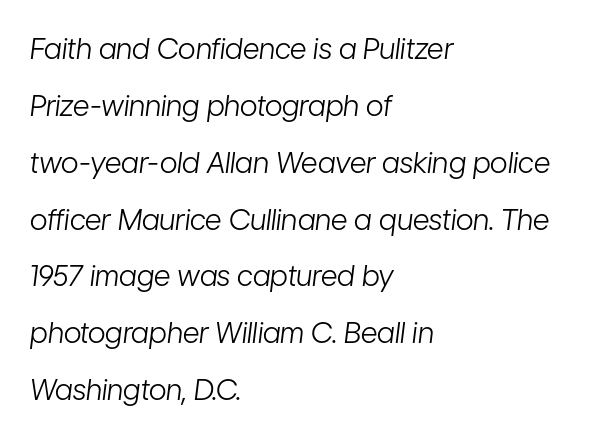
The font's italic variant was chosen for this text. How are the letters spaced? Ordinarily, with no added tracking. The passage shown stacks its lines with a broad gap. The ragged edge is on the right, which tells us the setting is flush left. Unmarked baselines from the first word to the last. Here the designer chose a conventional face with non-uniform glyph widths.
